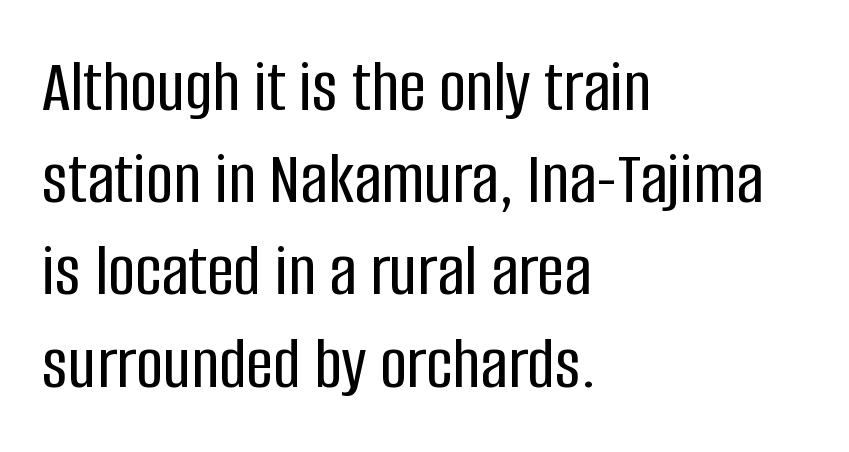
Q: Is the text italic (slanted)? A: No, it is upright.
Q: Is the typeface a serif or a sans-serif typeface? A: Sans-serif.
Q: Is the text underlined? A: No.
Q: How is the paragraph aligned? A: Left-aligned.
Q: Is the spacing between letters normal or unusually wide? A: Normal.
Q: Width (condensed, normal, or wide)? A: Condensed.
Q: Stroke contrast? A: Low.
Q: x-height? A: Large.
Q: Monospaced? A: No.
